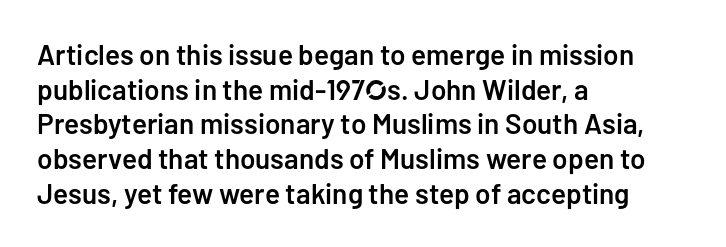
{"serif": "no", "italic": "no", "bold": "semi", "weight": "semibold", "width": "normal", "stroke_contrast": "low", "x_height": "medium", "monospaced": "no", "underline": "no", "align": "left", "line_spacing_ratio": 1.24, "letter_spacing": "normal", "letter_spacing_em": 0.0, "glyph_px": 28}
